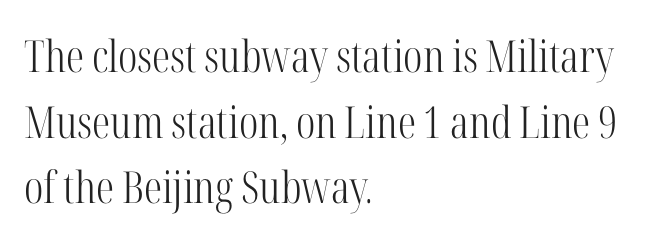
Q: Is the text bold? A: No.
Q: Is the text italic (slanted)? A: No, it is upright.
Q: Is the typeface a serif or a sans-serif typeface? A: Serif.
Q: Is the text underlined? A: No.
Q: How is the paragraph aligned? A: Left-aligned.
Q: Is the spacing between letters normal or unusually wide? A: Normal.
Q: Is the spacing between lines tight, normal or loose? A: Normal.
Q: Width (condensed, normal, or wide)? A: Condensed.
Q: Stroke contrast? A: High.
Q: x-height? A: Medium.
Q: Monospaced? A: No.
